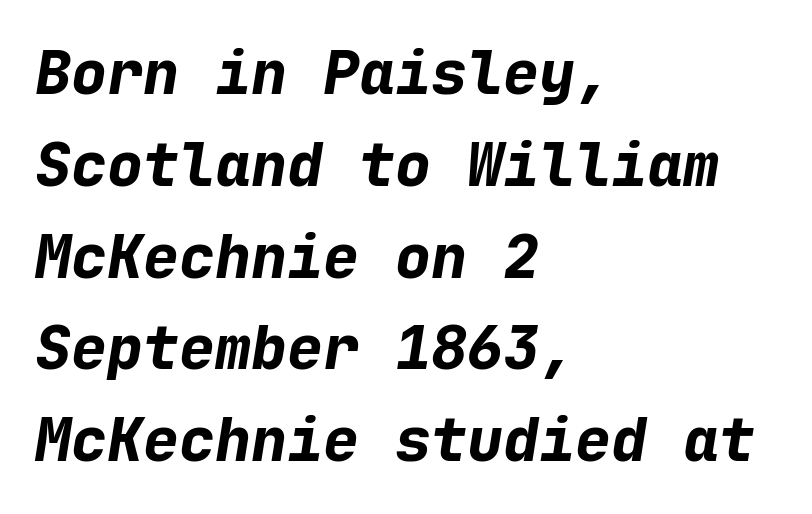
{"italic": "yes", "lean": "right", "slant_degrees": 9, "bold": "yes", "weight": "bold", "width": "normal", "stroke_contrast": "low", "x_height": "medium", "monospaced": "yes", "underline": "no", "align": "left", "line_spacing": "normal", "line_spacing_ratio": 1.53, "letter_spacing": "normal", "letter_spacing_em": 0.0, "glyph_px": 60}
